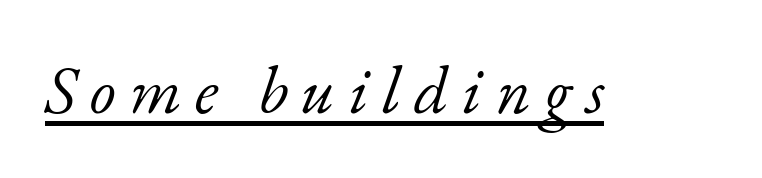
Looking at the ascenders, they clearly lean. The face used here is seriffed, in the tradition of book romans. Weight class: somewhere from thin through regular. You can see a thin bar hugging the bottom of the glyphs. This sample uses expanded letter spacing, leaving extra air between glyphs.
